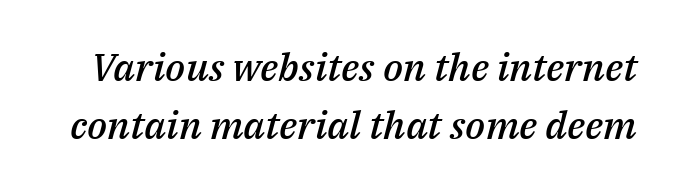
Plain, unruled lines of type. Looking at the ascenders, they clearly lean. Each letter keeps its own natural width here, so spacing adapts to shape. On the weight axis this lands at semibold, roughly 600. The leading is moderate, giving the passage an even texture.
